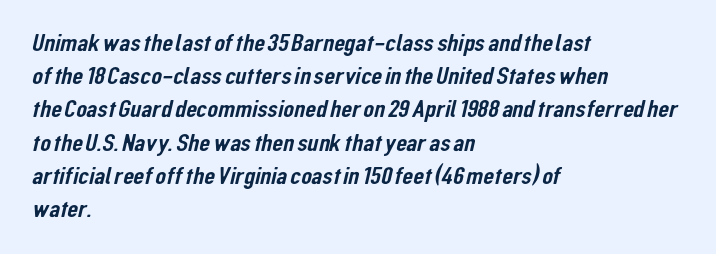
{"underline": "no", "align": "left", "line_spacing": "normal", "line_spacing_ratio": 1.33, "letter_spacing": "normal", "letter_spacing_em": 0.0, "glyph_px": 25}
